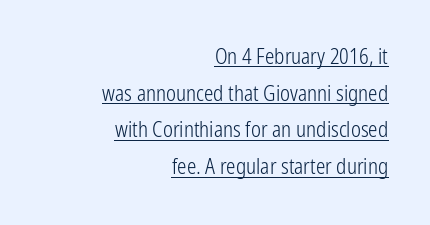
{"italic": "no", "bold": "no", "underline": "yes", "align": "right", "line_spacing_ratio": 1.75, "letter_spacing": "normal", "letter_spacing_em": 0.0, "glyph_px": 21}
